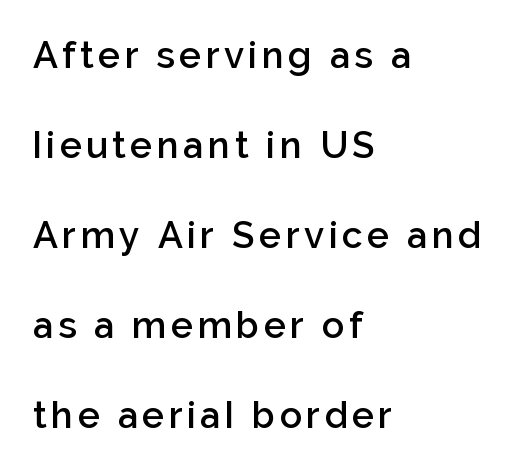
Q: Is the text bold? A: Semi-bold.
Q: Is the text italic (slanted)? A: No, it is upright.
Q: Is the typeface a serif or a sans-serif typeface? A: Sans-serif.
Q: Is the text underlined? A: No.
Q: How is the paragraph aligned? A: Left-aligned.
Q: Is the spacing between lines tight, normal or loose? A: Loose.
Q: Width (condensed, normal, or wide)? A: Normal.
Q: Stroke contrast? A: Low.
Q: x-height? A: Medium.
Q: Monospaced? A: No.
